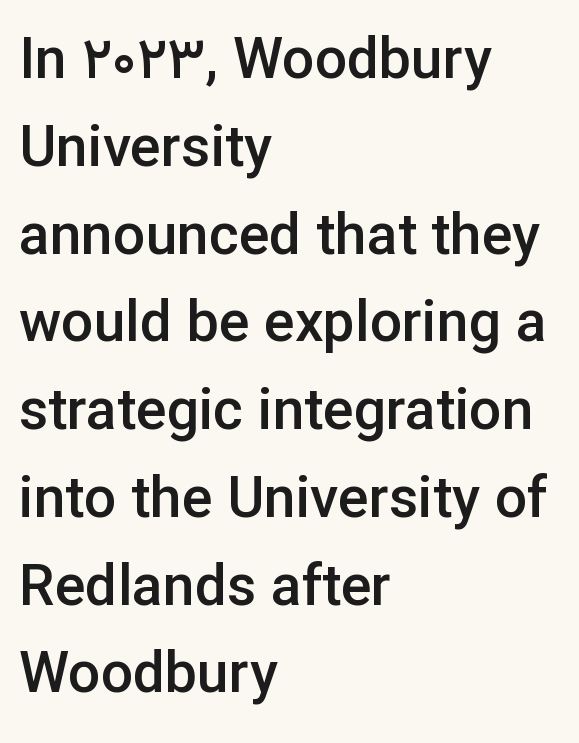
The image shows 57 px semibold sans-serif type, upright; set left-aligned, normal line spacing (1.54x), normal letter spacing, not underlined; low stroke contrast and a medium x-height.
